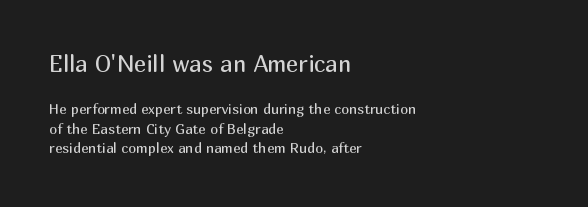
Q: Is the text bold? A: No.
Q: Is the text italic (slanted)? A: No, it is upright.
Q: Is the text underlined? A: No.
Q: How is the paragraph aligned? A: Left-aligned.
Q: Is the spacing between letters normal or unusually wide? A: Normal.
Q: Is the spacing between lines tight, normal or loose? A: Normal.
Q: Which block of text is set in a larger size, the first (top) or the second (bottom)? A: The first (top) one.
